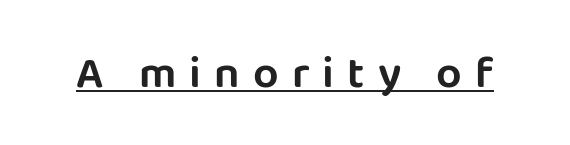
Q: Is the text italic (slanted)? A: No, it is upright.
Q: Is the typeface a serif or a sans-serif typeface? A: Sans-serif.
Q: Is the text underlined? A: Yes.
Q: Is the spacing between letters normal or unusually wide? A: Unusually wide.
Q: Width (condensed, normal, or wide)? A: Normal.
Q: Stroke contrast? A: Low.
Q: x-height? A: Large.
Q: Monospaced? A: No.
